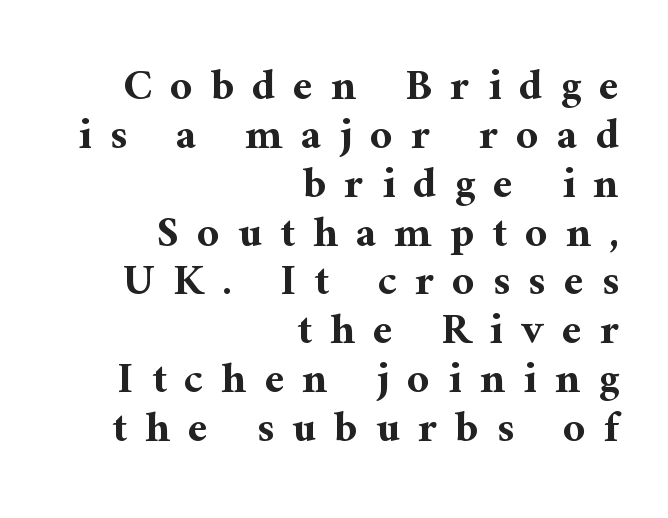
Stroke thickness is high; the sample reads as a true bold. These lines are rendered in a variable-pitch font. Summary of vertical rhythm: compact, with narrow interline spacing. A roman cut, with each character standing at attention. Type style note: has serifs. In CSS terms this would be text-align: right.
